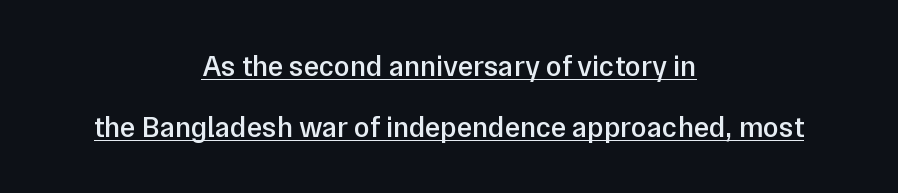
The image shows 29 px semibold sans-serif type, upright; set centered, loose line spacing (2.1x), normal letter spacing, underlined; low stroke contrast and a medium x-height.
